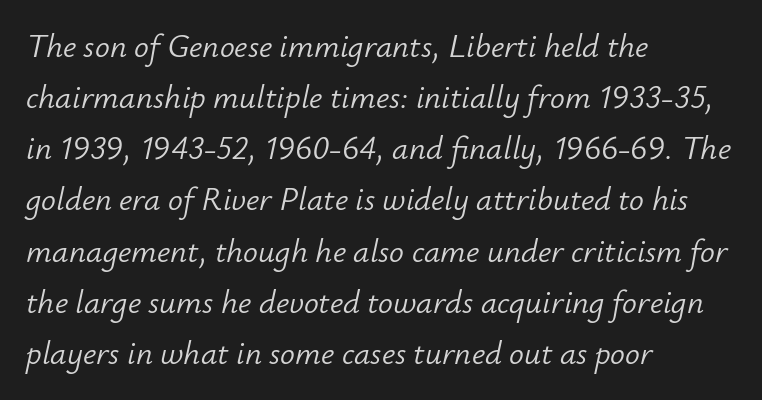
The image shows 33 px light type, italic (leaning right); set left-aligned, normal line spacing (1.55x), normal letter spacing, not underlined; low stroke contrast and a small x-height.
